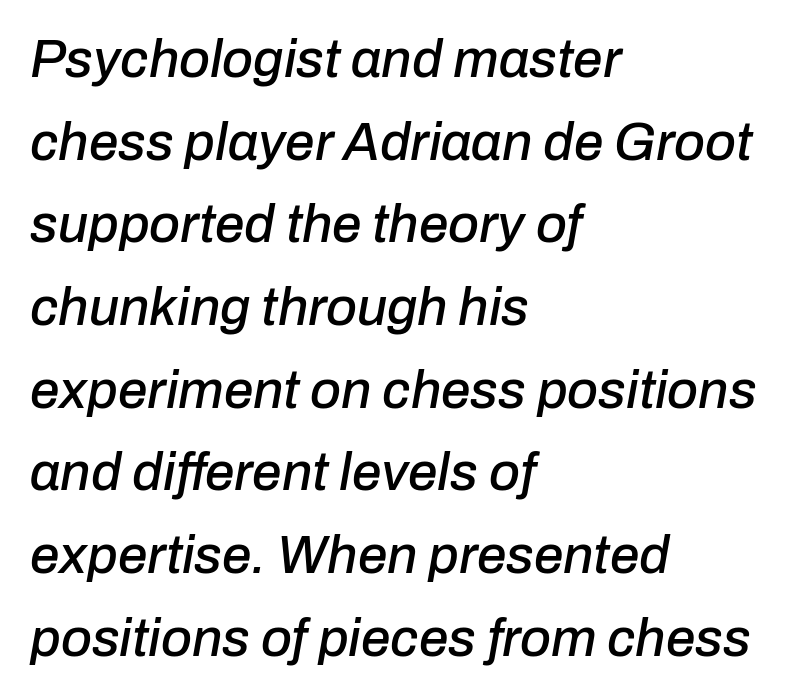
The image shows 53 px text type, italic (leaning right); set left-aligned, normal line spacing (1.56x), normal letter spacing, not underlined; low stroke contrast and a medium x-height.
